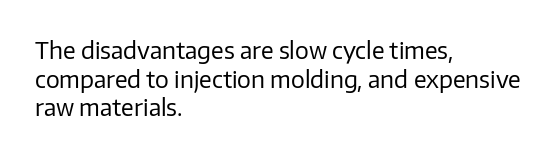
The image shows 23 px text type, upright; set left-aligned, line spacing 1.24x, normal letter spacing, not underlined.
